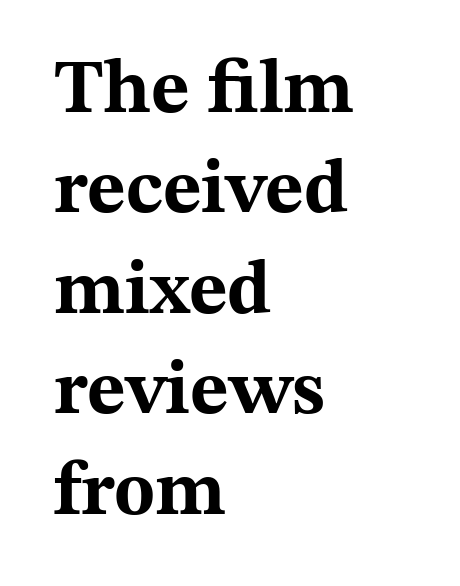
{"serif": "yes", "italic": "no", "bold": "yes", "weight": "bold", "width": "wide", "stroke_contrast": "medium", "x_height": "medium", "monospaced": "no", "underline": "no", "align": "left", "line_spacing": "normal", "line_spacing_ratio": 1.34, "letter_spacing": "normal", "letter_spacing_em": 0.0, "glyph_px": 75}
